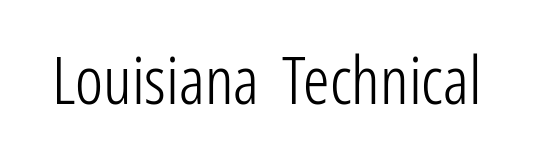
Q: Is the text bold? A: No.
Q: Is the text italic (slanted)? A: No, it is upright.
Q: Is the typeface a serif or a sans-serif typeface? A: Sans-serif.
Q: Is the text underlined? A: No.
Q: Is the spacing between letters normal or unusually wide? A: Normal.
Q: Width (condensed, normal, or wide)? A: Condensed.
Q: Stroke contrast? A: Low.
Q: x-height? A: Medium.
Q: Monospaced? A: No.
